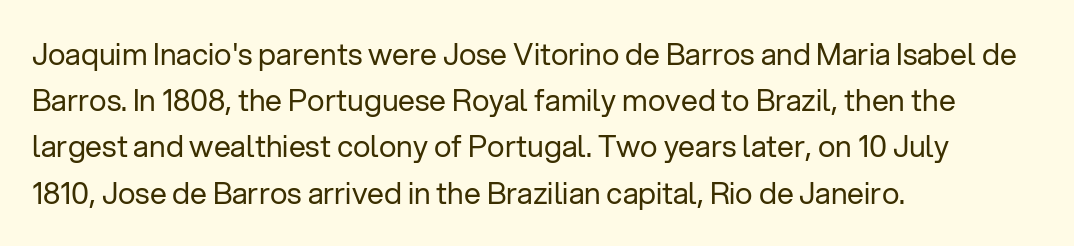
{"serif": "no", "italic": "no", "bold": "no", "weight": "regular", "width": "normal", "stroke_contrast": "low", "x_height": "medium", "monospaced": "no", "underline": "no", "align": "left", "line_spacing": "normal", "line_spacing_ratio": 1.54, "letter_spacing": "normal", "letter_spacing_em": 0.0, "glyph_px": 30}
